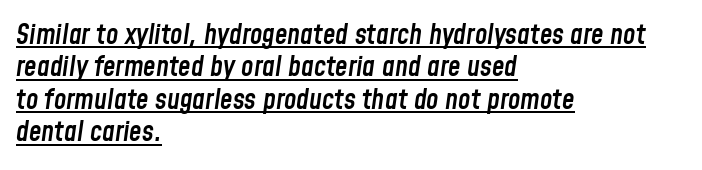
{"italic": "yes", "lean": "right", "slant_degrees": 8, "bold": "semi", "weight": "semibold", "width": "condensed", "stroke_contrast": "low", "x_height": "medium", "monospaced": "no", "underline": "yes", "align": "left", "line_spacing_ratio": 1.16, "letter_spacing": "normal", "letter_spacing_em": 0.0, "glyph_px": 28}
